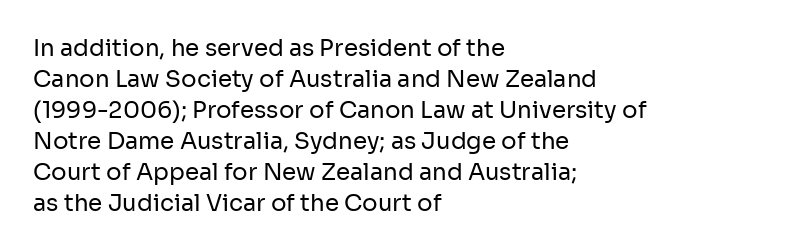
Q: Is the text bold? A: No.
Q: Is the text italic (slanted)? A: No, it is upright.
Q: Is the text underlined? A: No.
Q: How is the paragraph aligned? A: Left-aligned.
Q: Is the spacing between letters normal or unusually wide? A: Normal.
Q: Is the spacing between lines tight, normal or loose? A: Normal.
